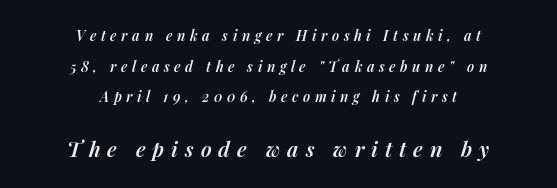
{"italic": "yes", "lean": "right", "slant_degrees": 14, "bold": "semi", "underline": "no", "align": "center", "line_spacing": "loose", "line_spacing_ratio": 2.19, "letter_spacing": "wide", "letter_spacing_em": 0.33, "larger_block": "second", "size_ratio": 1.5, "glyph_px": 21}
